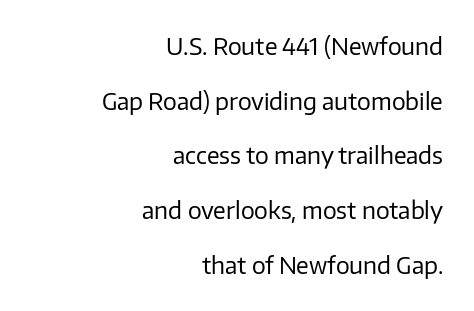
The image shows 23 px text type, upright; set right-aligned, loose line spacing (2.38x), normal letter spacing, not underlined.
